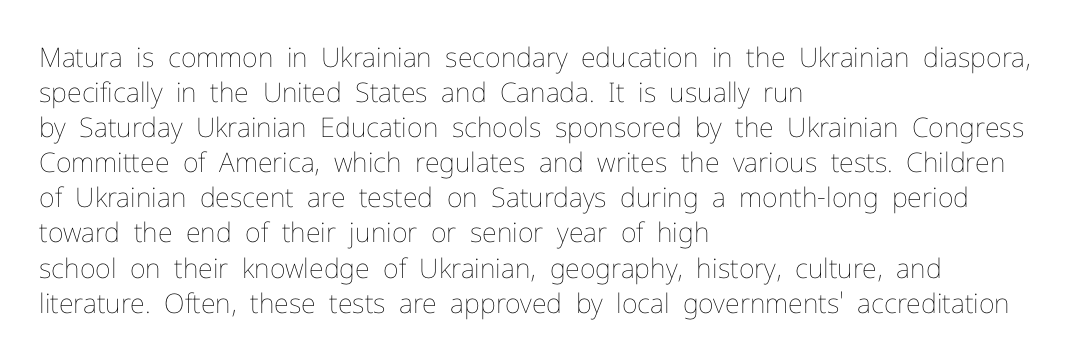
Style check: upright. Plain, unruled lines of type. The paragraph has a hard left edge and a soft right edge. This rendering leaves character spacing at its baseline value. A typesetter would call this leading conventional body-copy spacing. These glyphs show unthickened strokes, regular width or finer.
